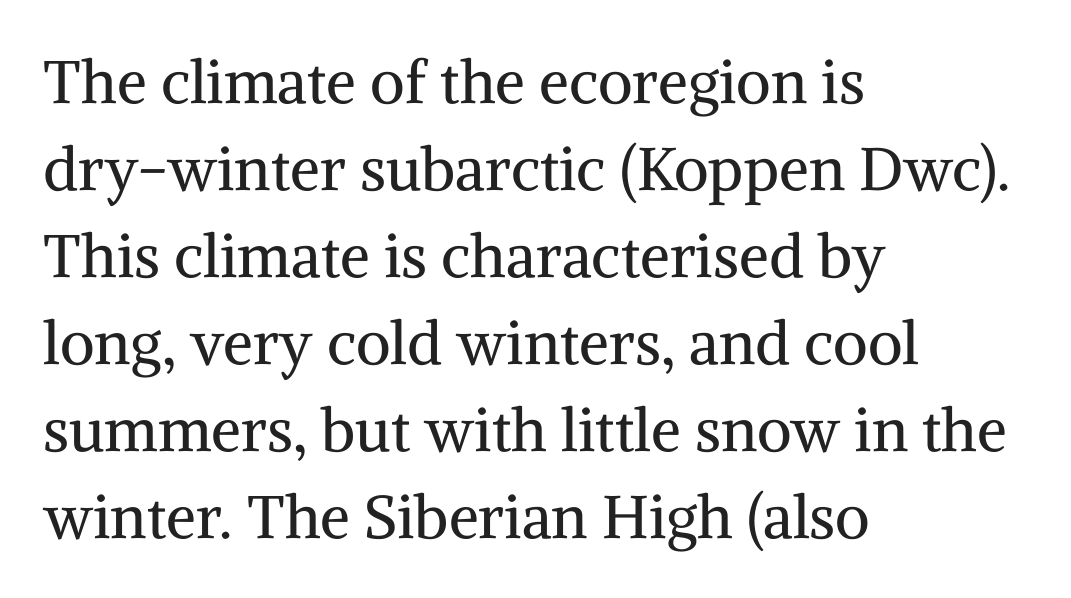
{"serif": "yes", "italic": "no", "bold": "no", "weight": "regular", "width": "normal", "stroke_contrast": "medium", "x_height": "medium", "monospaced": "no", "underline": "no", "align": "left", "line_spacing": "normal", "line_spacing_ratio": 1.45, "letter_spacing": "normal", "letter_spacing_em": 0.0, "glyph_px": 60}
